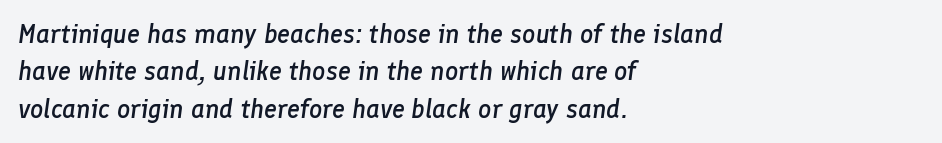
{"italic": "yes", "lean": "right", "slant_degrees": 8, "bold": "semi", "underline": "no", "align": "left", "line_spacing": "normal", "line_spacing_ratio": 1.44, "letter_spacing": "normal", "letter_spacing_em": 0.0, "glyph_px": 26}
